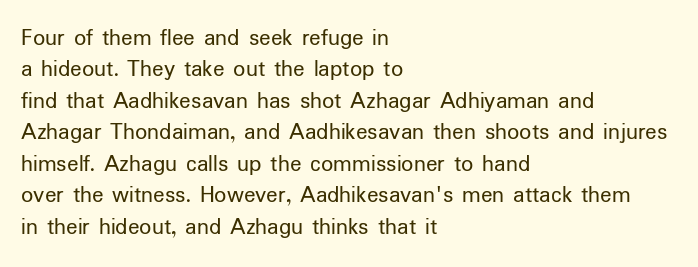
Q: Is the text bold? A: No.
Q: Is the text italic (slanted)? A: No, it is upright.
Q: Is the text underlined? A: No.
Q: How is the paragraph aligned? A: Left-aligned.
Q: Is the spacing between letters normal or unusually wide? A: Normal.
Q: Is the spacing between lines tight, normal or loose? A: Normal.
